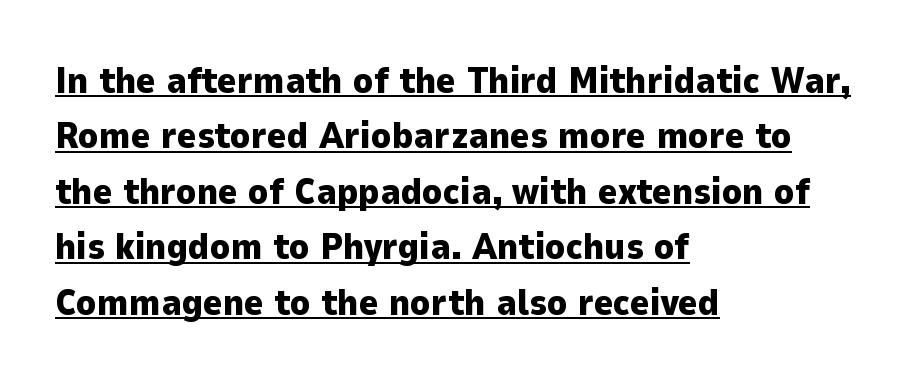
The image shows 37 px heavy sans-serif type, upright; set left-aligned, normal line spacing (1.5x), normal letter spacing, underlined; low stroke contrast and a medium x-height.
